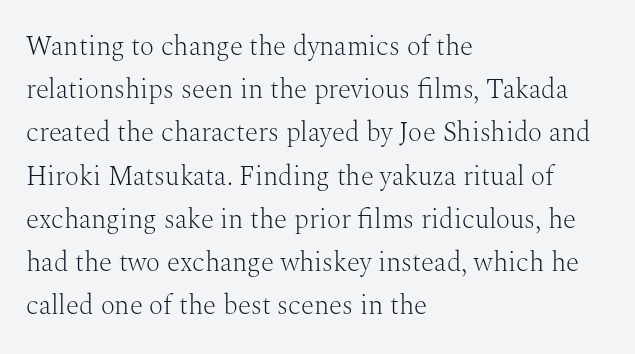
The image shows 27 px text type, upright; set left-aligned, normal line spacing (1.6x), normal letter spacing, not underlined.
